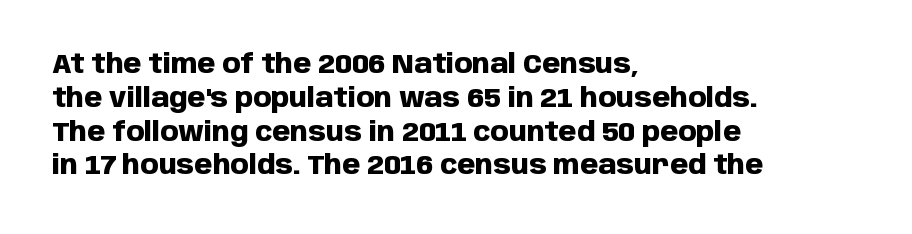
The image shows 26 px bold type, upright; set left-aligned, normal line spacing (1.3x), normal letter spacing, not underlined.
